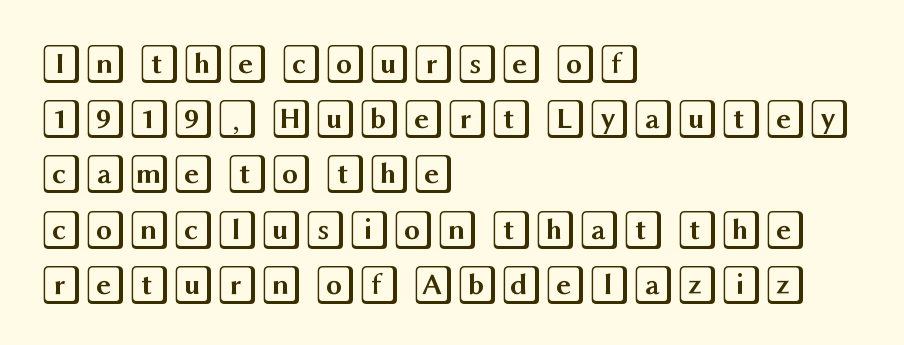
{"italic": "no", "width": "wide", "x_height": "large", "underline": "no", "align": "left", "line_spacing": "normal", "line_spacing_ratio": 1.38, "letter_spacing": "normal", "letter_spacing_em": 0.0, "glyph_px": 40}
